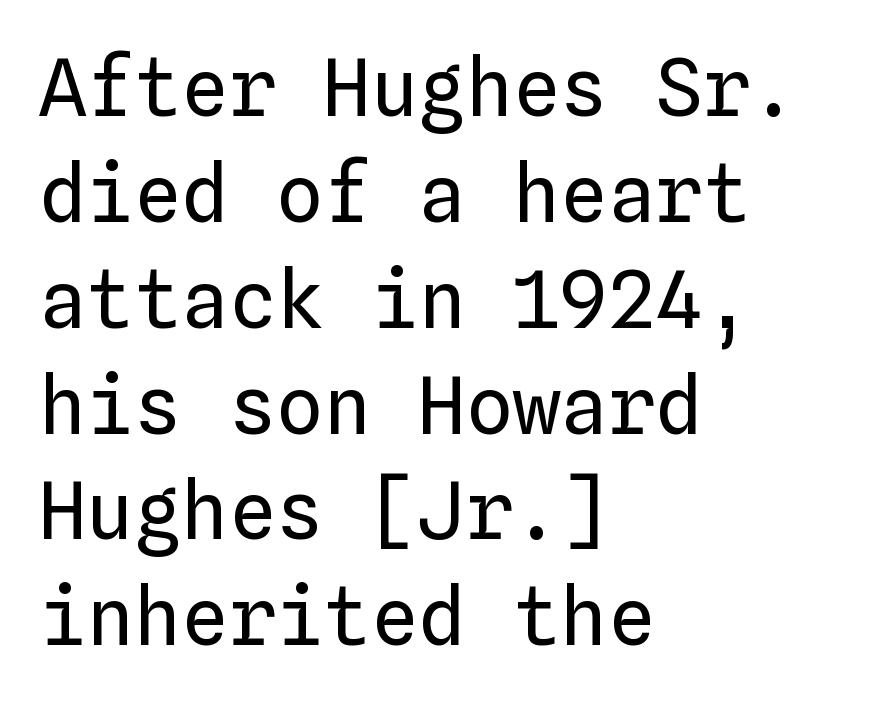
{"italic": "no", "bold": "no", "weight": "regular", "width": "normal", "stroke_contrast": "low", "x_height": "medium", "monospaced": "yes", "underline": "no", "align": "left", "line_spacing": "normal", "line_spacing_ratio": 1.34, "letter_spacing": "normal", "letter_spacing_em": 0.0, "glyph_px": 79}
